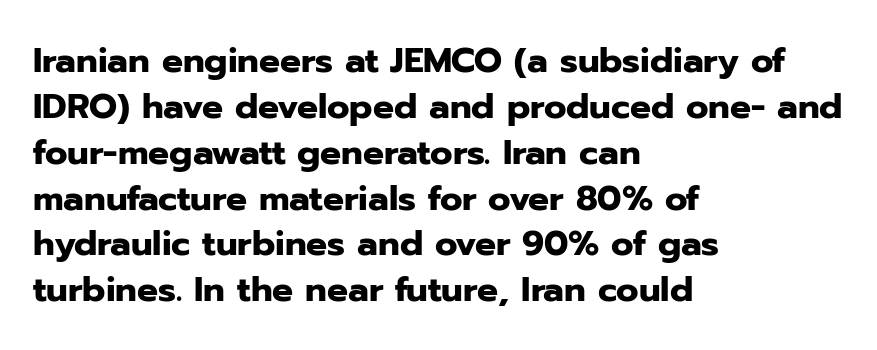
Q: Is the text bold? A: Yes.
Q: Is the text italic (slanted)? A: No, it is upright.
Q: Is the typeface a serif or a sans-serif typeface? A: Sans-serif.
Q: Is the text underlined? A: No.
Q: How is the paragraph aligned? A: Left-aligned.
Q: Is the spacing between letters normal or unusually wide? A: Normal.
Q: Is the spacing between lines tight, normal or loose? A: Normal.
Q: Width (condensed, normal, or wide)? A: Normal.
Q: Stroke contrast? A: Low.
Q: x-height? A: Medium.
Q: Monospaced? A: No.
